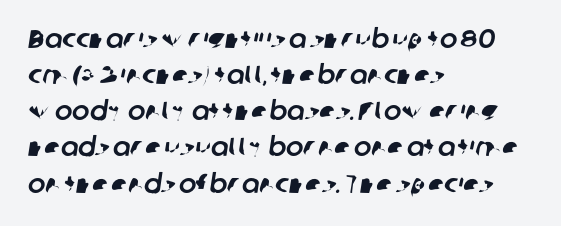
Q: Is the text underlined? A: No.
Q: How is the paragraph aligned? A: Left-aligned.
Q: Is the spacing between letters normal or unusually wide? A: Normal.
Q: Is the spacing between lines tight, normal or loose? A: Normal.
